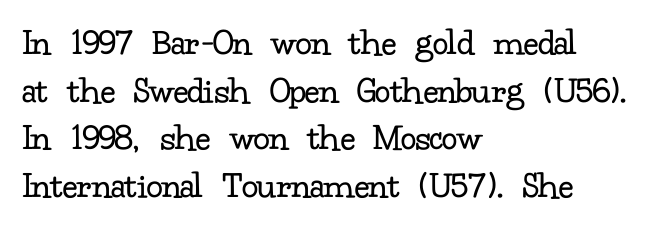
The image shows 39 px regular-weight serif type, upright; set left-aligned, line spacing 1.22x, normal letter spacing, not underlined; low stroke contrast and a small x-height.
